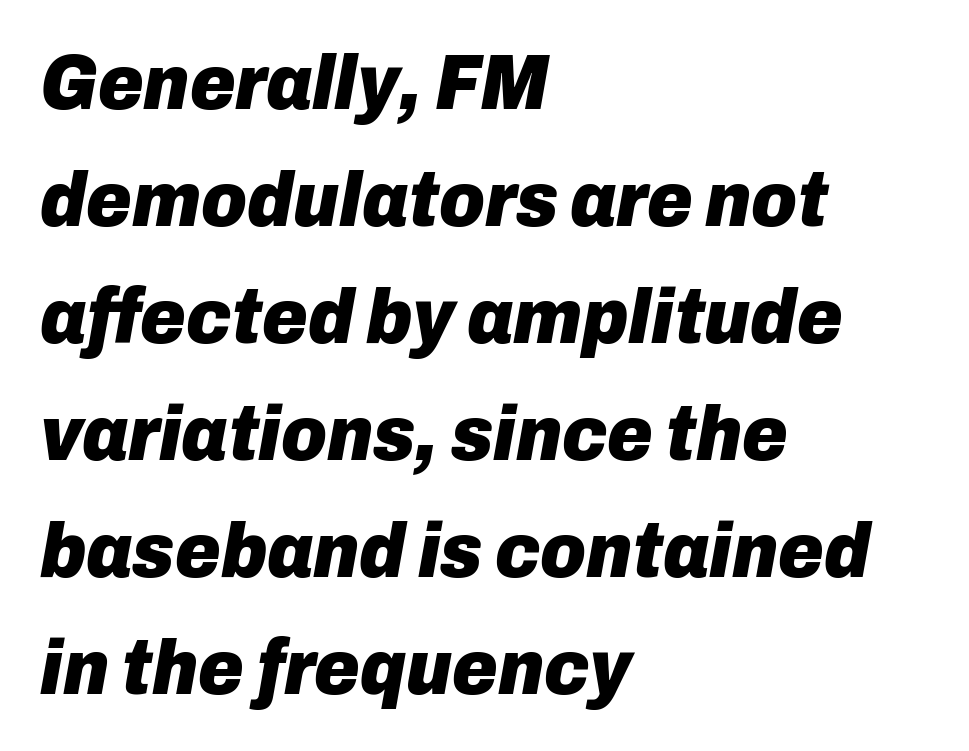
{"italic": "yes", "lean": "right", "slant_degrees": 10, "bold": "yes", "weight": "heavy", "width": "normal", "stroke_contrast": "low", "x_height": "medium", "monospaced": "no", "underline": "no", "align": "left", "line_spacing": "normal", "line_spacing_ratio": 1.5, "letter_spacing": "normal", "letter_spacing_em": 0.0, "glyph_px": 78}
